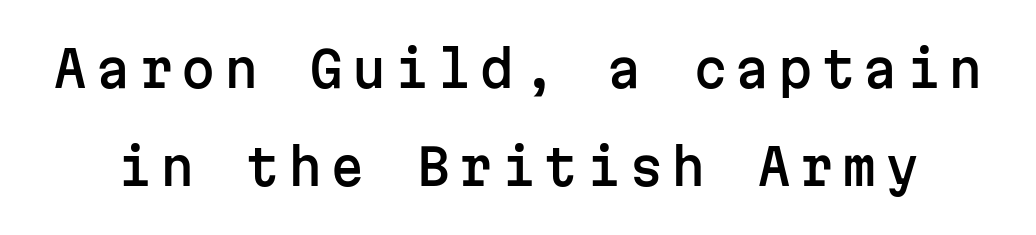
{"serif": "no", "italic": "no", "width": "normal", "stroke_contrast": "low", "x_height": "medium", "monospaced": "yes", "underline": "no", "line_spacing": "loose", "line_spacing_ratio": 1.99, "glyph_px": 49}
